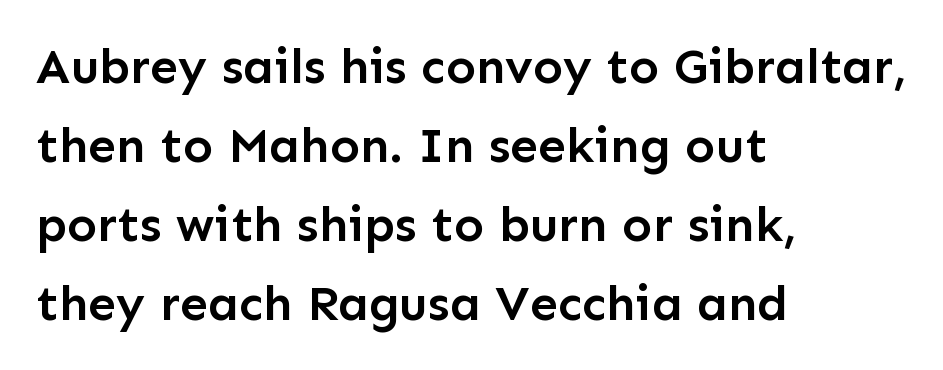
{"serif": "no", "italic": "no", "bold": "semi", "weight": "semibold", "width": "normal", "stroke_contrast": "low", "x_height": "medium", "monospaced": "no", "underline": "no", "align": "left", "line_spacing": "normal", "line_spacing_ratio": 1.58, "letter_spacing": "normal", "letter_spacing_em": 0.0, "glyph_px": 50}
